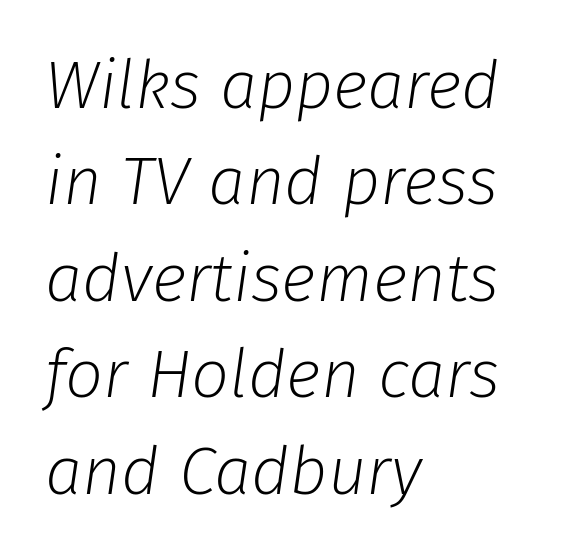
{"italic": "yes", "lean": "right", "slant_degrees": 8, "bold": "no", "weight": "light", "width": "normal", "stroke_contrast": "low", "x_height": "medium", "monospaced": "no", "underline": "no", "align": "left", "line_spacing": "normal", "line_spacing_ratio": 1.44, "letter_spacing": "normal", "letter_spacing_em": 0.0, "glyph_px": 67}
